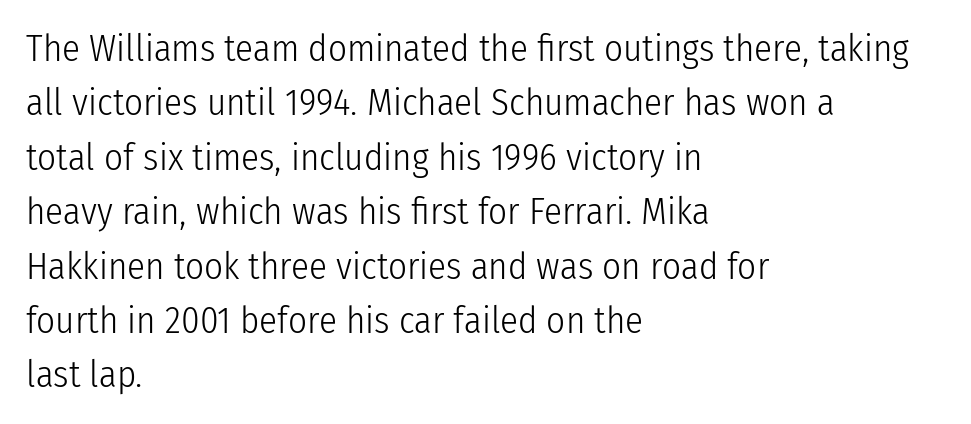
The image shows 37 px light, condensed sans-serif type, upright; set left-aligned, normal line spacing (1.47x), normal letter spacing, not underlined; low stroke contrast and a medium x-height.
